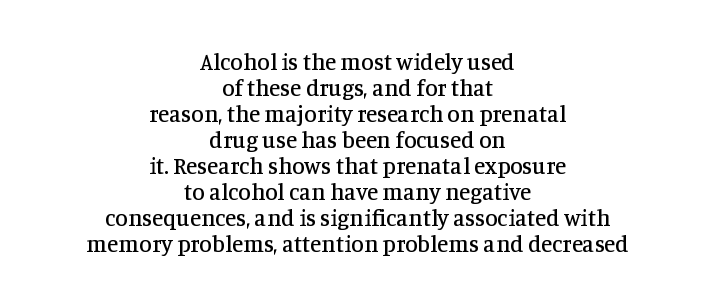
What stands out about the letter spacing? Nothing — it is the standard amount. Interline gaps are noticeably narrow in this sample. Bare-footed words on every line. Ascenders rise straight up at ninety degrees.
